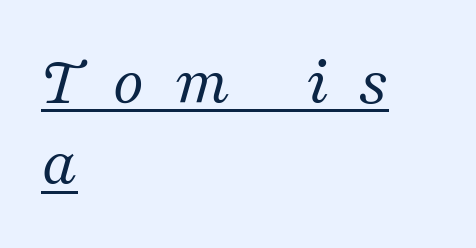
Q: Is the text bold? A: No.
Q: Is the text italic (slanted)? A: Yes, it leans right by about 16 degrees.
Q: Is the typeface a serif or a sans-serif typeface? A: Serif.
Q: Is the text underlined? A: Yes.
Q: How is the paragraph aligned? A: Left-aligned.
Q: Is the spacing between letters normal or unusually wide? A: Unusually wide.
Q: Width (condensed, normal, or wide)? A: Normal.
Q: Stroke contrast? A: Medium.
Q: x-height? A: Medium.
Q: Monospaced? A: No.
